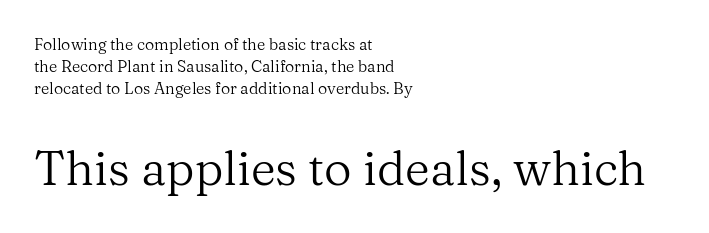
The image shows 48 px regular-weight serif type, upright; set left-aligned, normal line spacing (1.37x), normal letter spacing, not underlined; the second (bottom) block is 3.0x larger; medium stroke contrast and a medium x-height.
